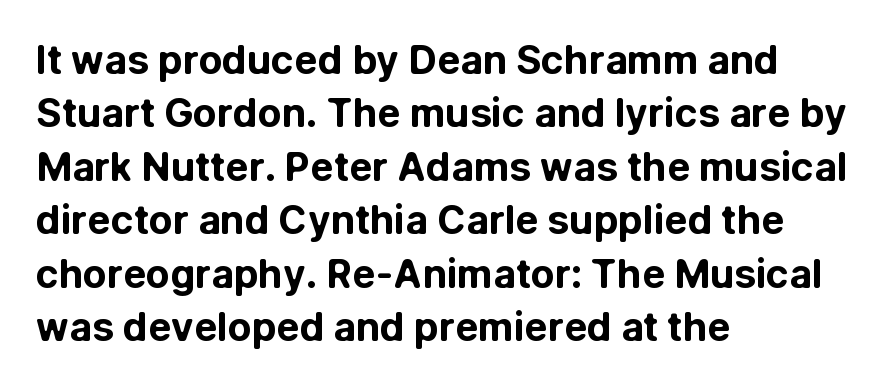
Q: Is the text bold? A: Yes.
Q: Is the text italic (slanted)? A: No, it is upright.
Q: Is the typeface a serif or a sans-serif typeface? A: Sans-serif.
Q: Is the text underlined? A: No.
Q: How is the paragraph aligned? A: Left-aligned.
Q: Is the spacing between letters normal or unusually wide? A: Normal.
Q: Is the spacing between lines tight, normal or loose? A: Normal.
Q: Width (condensed, normal, or wide)? A: Normal.
Q: Stroke contrast? A: Low.
Q: x-height? A: Medium.
Q: Monospaced? A: No.
